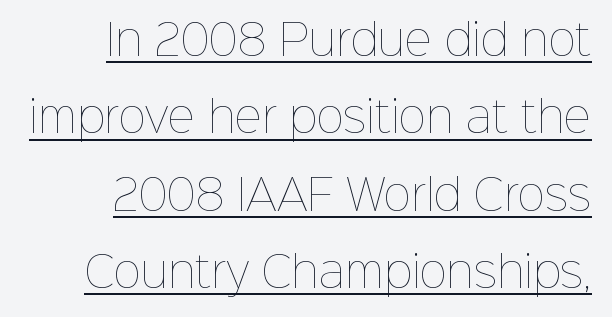
The image shows 42 px thin type, upright; set line spacing 1.84x, normal letter spacing, underlined; low stroke contrast and a medium x-height.
